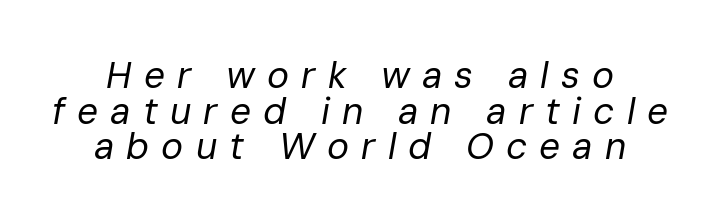
The image shows 37 px regular-weight type, italic (leaning right); set tight line spacing (0.96x), unusually wide letter spacing (+0.33 em), not underlined; low stroke contrast and a medium x-height.
